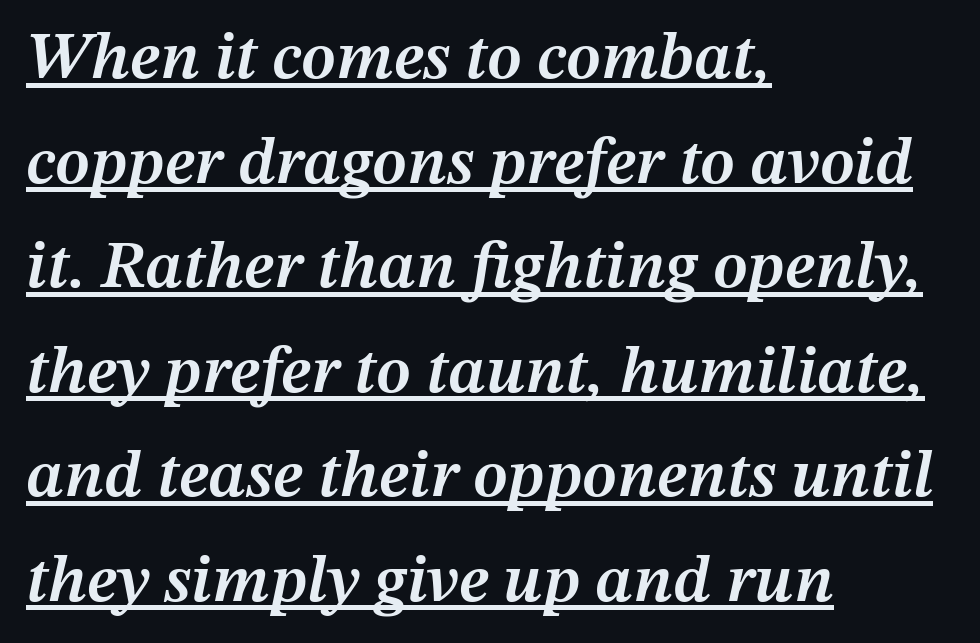
The image shows 67 px semibold type, italic (leaning right); set left-aligned, normal line spacing (1.56x), normal letter spacing, underlined; medium stroke contrast and a medium x-height.
